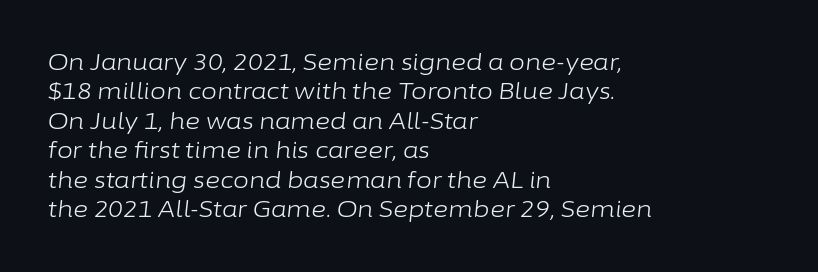
{"italic": "yes", "lean": "right", "slant_degrees": 6, "bold": "no", "underline": "no", "align": "left", "line_spacing": "normal", "line_spacing_ratio": 1.28, "letter_spacing": "normal", "letter_spacing_em": 0.0, "glyph_px": 23}
